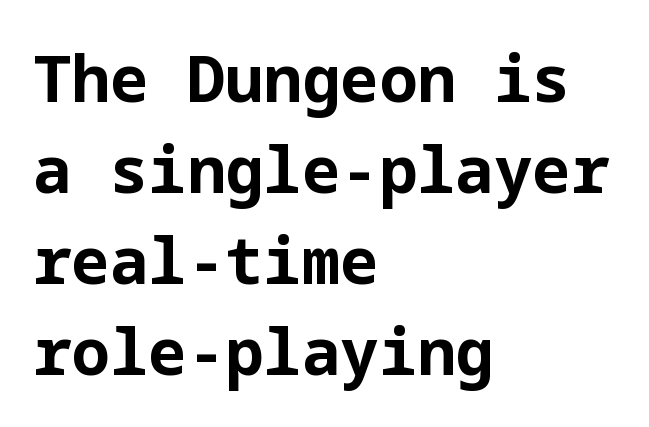
Typographically, this falls in the sans-serif category. The lettering holds an erect, upright posture throughout. This sample keeps an unexceptional amount of space between lines. Students, this is bold: see how much ink each stroke carries. Line beginnings align vertically; line endings do not.
